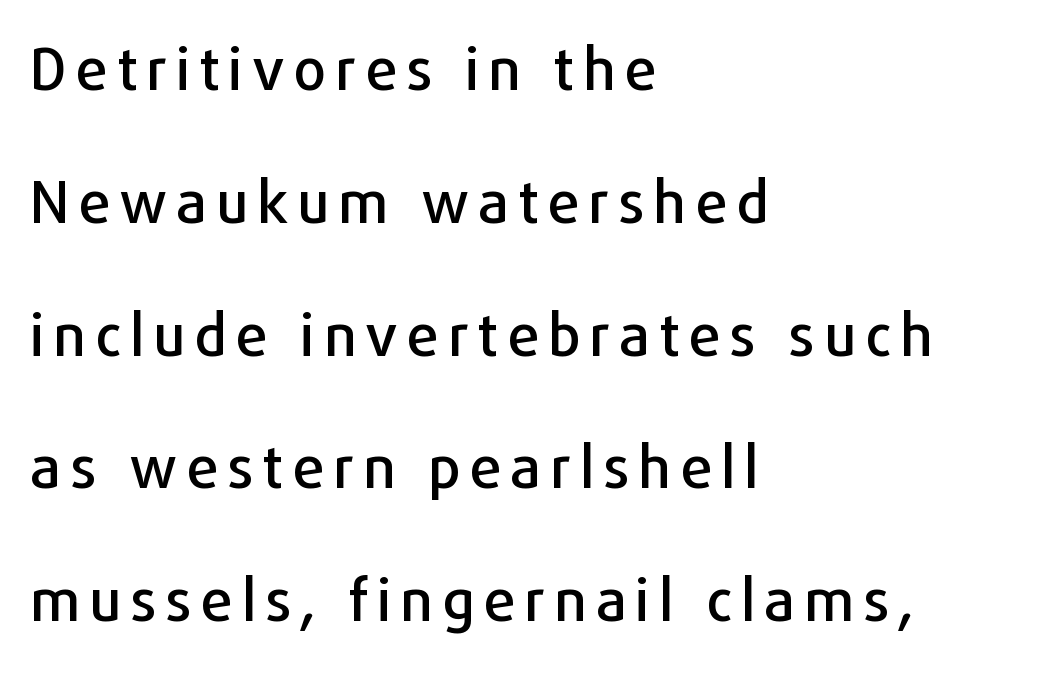
The image shows 58 px sans-serif type, upright; set left-aligned, loose line spacing (2.29x), not underlined; low stroke contrast and a medium x-height.
